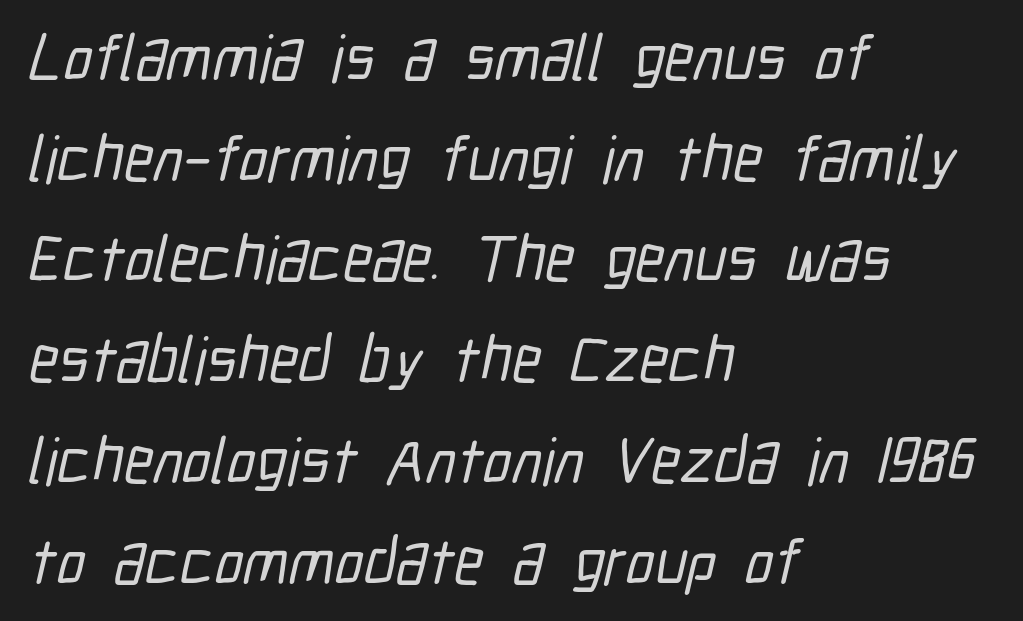
Spacing verdict: proportional, widths tailored to each character. Nothing sits at the stroke ends, so this counts as sans-serif. No extra tracking has been applied to these lines. The typesetter chose a ragged-right arrangement here. No word sits above an underline.
